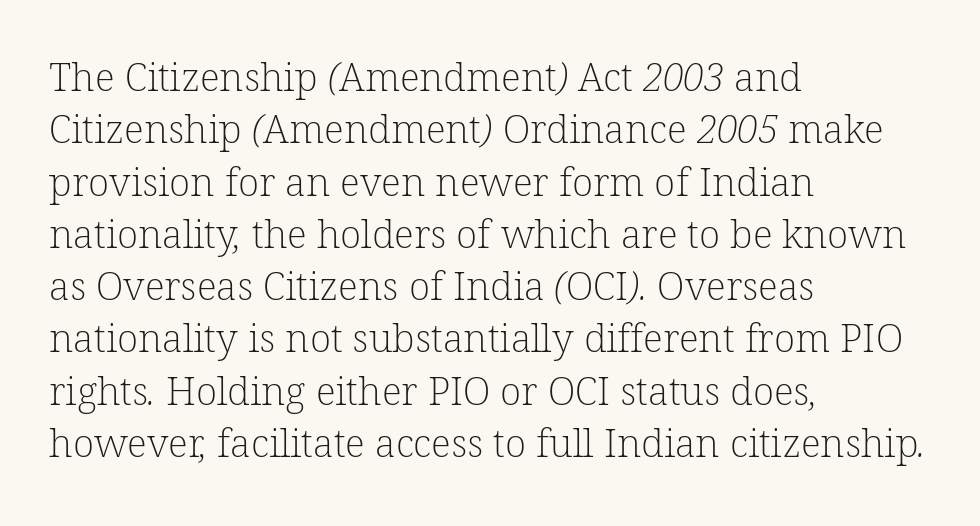
{"serif": "yes", "bold": "no", "weight": "light", "width": "normal", "stroke_contrast": "low", "x_height": "medium", "monospaced": "no", "underline": "no", "align": "left", "line_spacing": "normal", "line_spacing_ratio": 1.34, "letter_spacing": "normal", "letter_spacing_em": 0.0, "glyph_px": 39}
